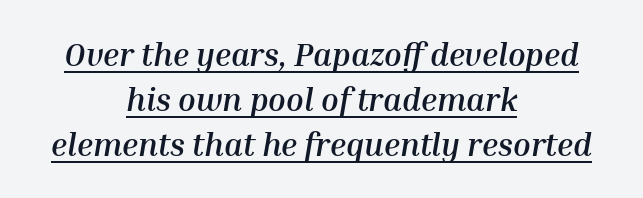
The image shows 32 px semibold type, italic (leaning right); set centered, normal line spacing (1.4x), normal letter spacing, underlined; medium stroke contrast and a medium x-height.
